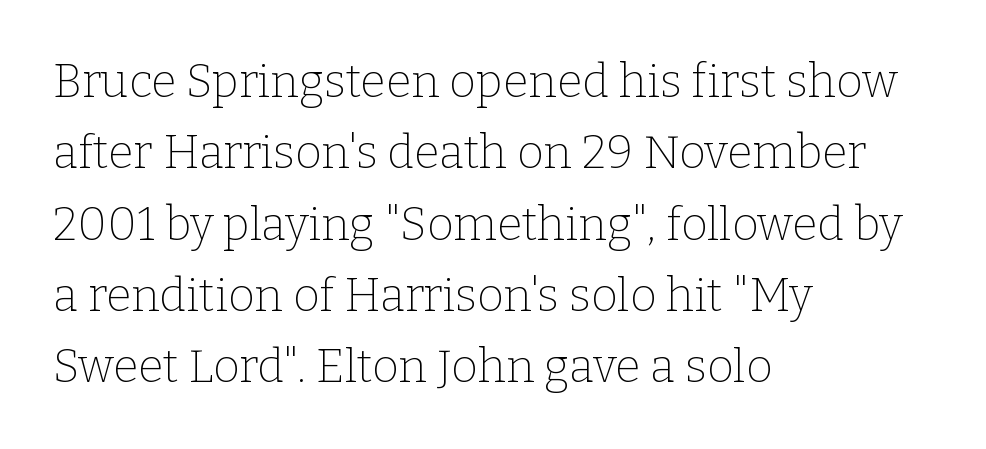
{"serif": "yes", "italic": "no", "bold": "no", "weight": "thin", "width": "normal", "stroke_contrast": "low", "x_height": "medium", "monospaced": "no", "underline": "no", "align": "left", "line_spacing": "normal", "line_spacing_ratio": 1.55, "letter_spacing": "normal", "letter_spacing_em": 0.0, "glyph_px": 46}
